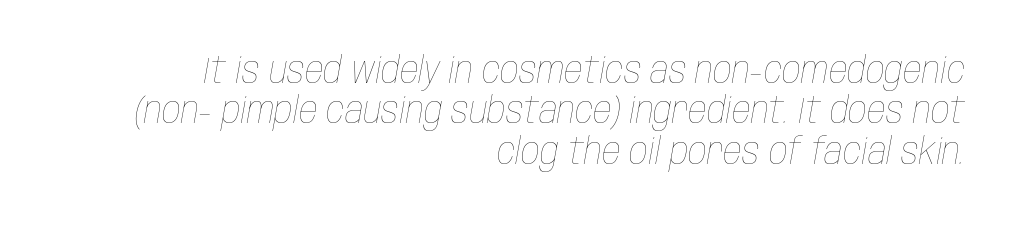
Students, note that the glyphs here touch the page at normal intervals. Spacing verdict: proportional, widths tailored to each character. Unmarked baselines from the first word to the last. The setting favours the right margin, as signatures and pull-quotes sometimes do. Weight class: somewhere from thin through regular. Rows of type sit shoulder to shoulder in the vertical direction.
